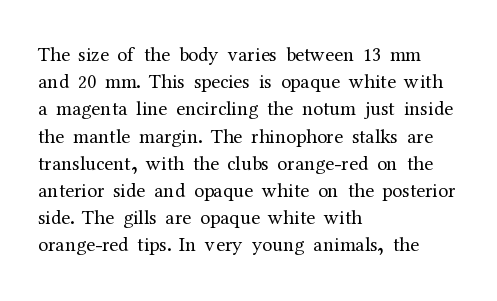
The image shows 20 px text type, upright; set left-aligned, normal line spacing (1.36x), normal letter spacing, not underlined.
